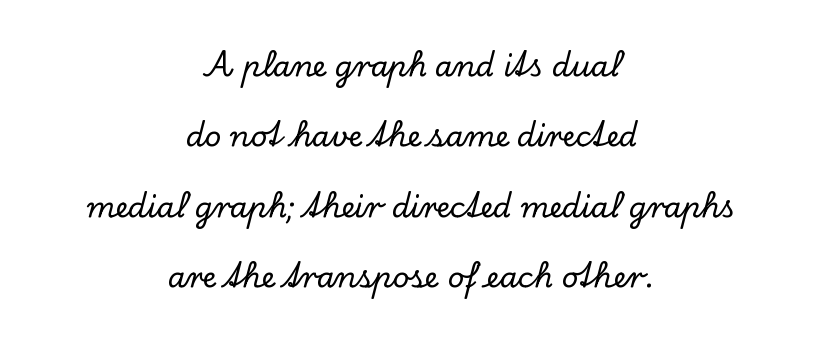
{"serif": "yes", "width": "normal", "stroke_contrast": "low", "x_height": "small", "monospaced": "no", "underline": "no", "align": "center", "line_spacing": "loose", "line_spacing_ratio": 2.43, "letter_spacing": "normal", "letter_spacing_em": 0.0, "glyph_px": 29}
